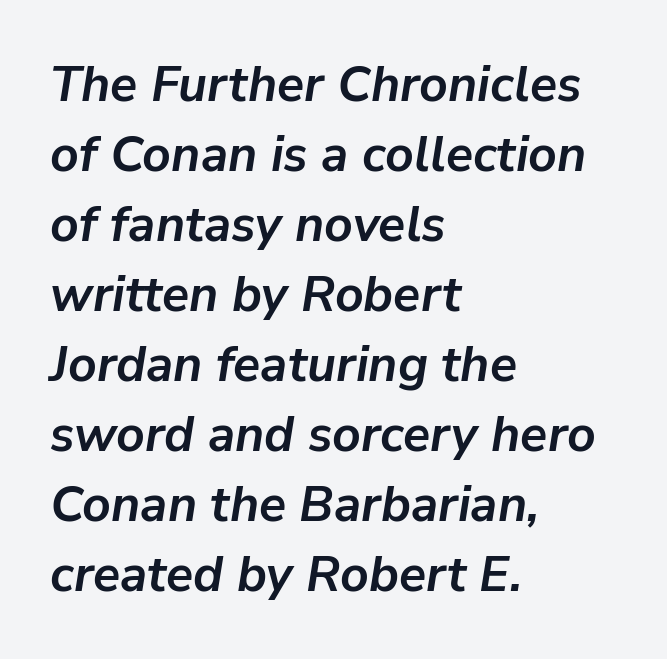
{"italic": "yes", "lean": "right", "slant_degrees": 9, "bold": "yes", "weight": "semibold", "width": "normal", "stroke_contrast": "low", "x_height": "medium", "monospaced": "no", "underline": "no", "align": "left", "line_spacing": "normal", "line_spacing_ratio": 1.4, "letter_spacing": "normal", "letter_spacing_em": 0.0, "glyph_px": 50}
